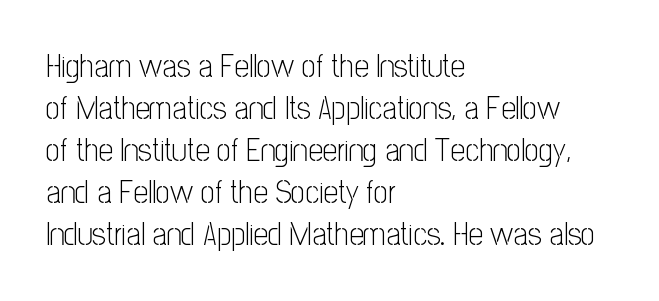
{"serif": "no", "italic": "no", "bold": "no", "weight": "light", "width": "condensed", "stroke_contrast": "low", "x_height": "medium", "monospaced": "no", "underline": "no", "align": "left", "line_spacing": "normal", "line_spacing_ratio": 1.31, "letter_spacing": "normal", "letter_spacing_em": 0.0, "glyph_px": 32}
